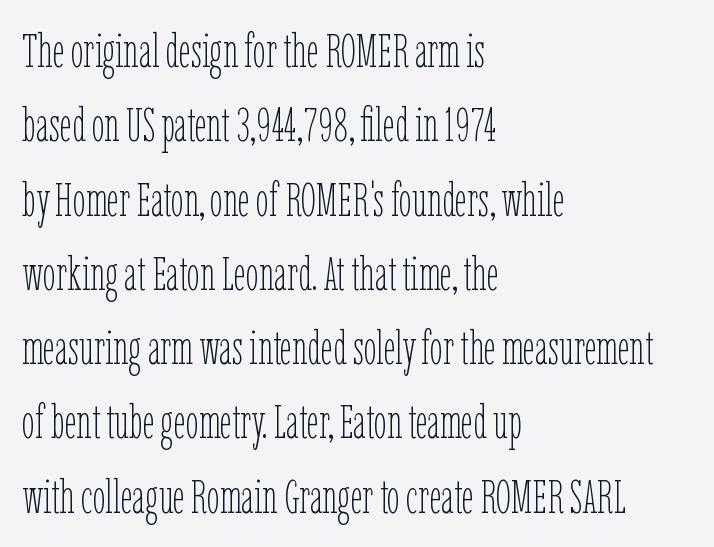
{"italic": "no", "bold": "no", "weight": "thin", "width": "condensed", "stroke_contrast": "low", "x_height": "medium", "monospaced": "no", "underline": "no", "align": "left", "line_spacing": "normal", "line_spacing_ratio": 1.58, "letter_spacing": "normal", "letter_spacing_em": 0.0, "glyph_px": 47}
